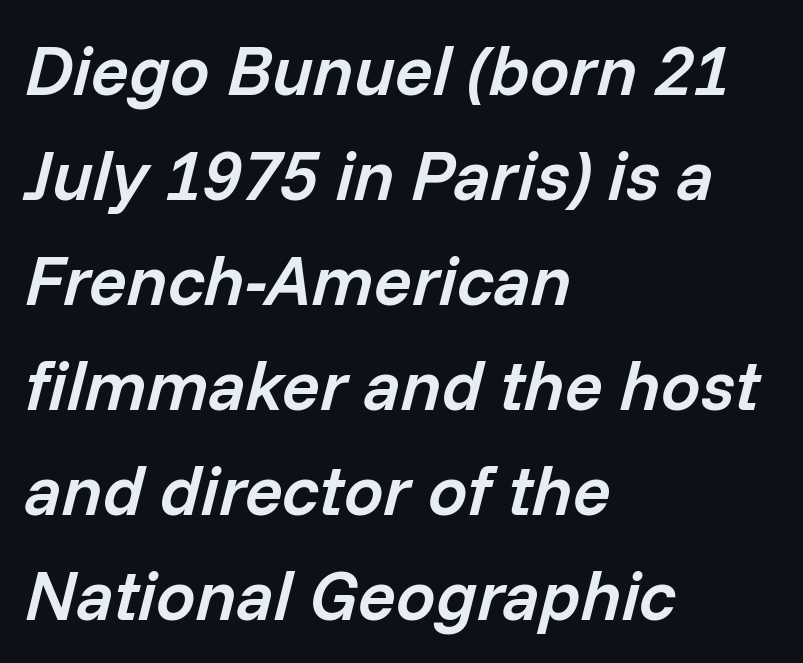
The image shows 70 px semibold type, italic (leaning right); set left-aligned, normal line spacing (1.5x), normal letter spacing, not underlined; low stroke contrast and a medium x-height.
